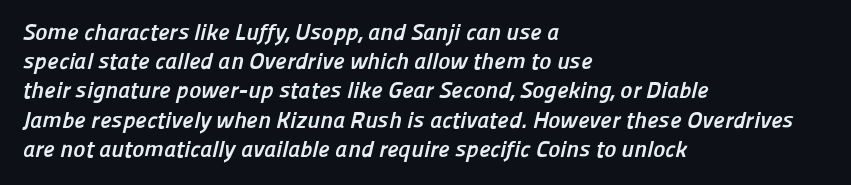
The foot of each line stays bare and open. The glyphs have the mass of a bold cut. This block has exactly the height ordinary leading produces. What stands out about the letter spacing? Nothing — it is the standard amount. In CSS terms this would be text-align: left.
